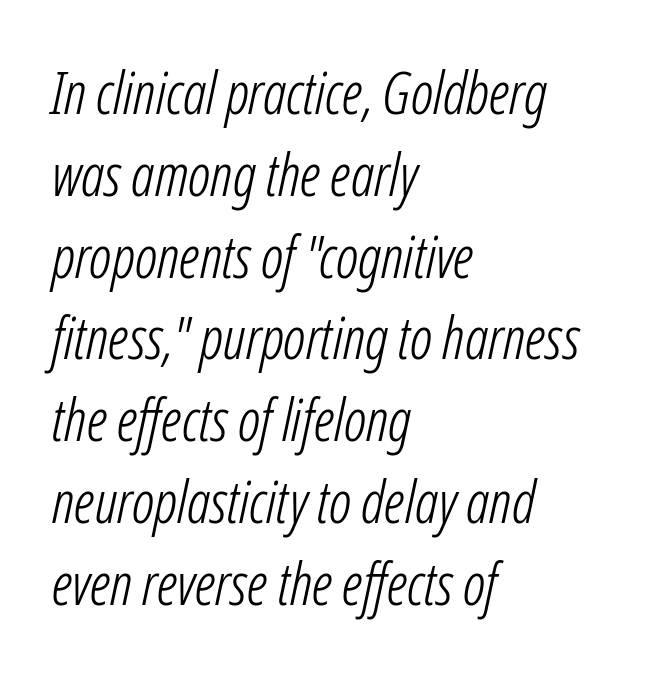
Every character sits at an angle, as italics do. The face used here is proportionally spaced, like ordinary book or web type. Regular leading. Letter spacing: default. Stem width sits at or under what a default text font uses. Leftover space on each line is placed entirely after the last word.
